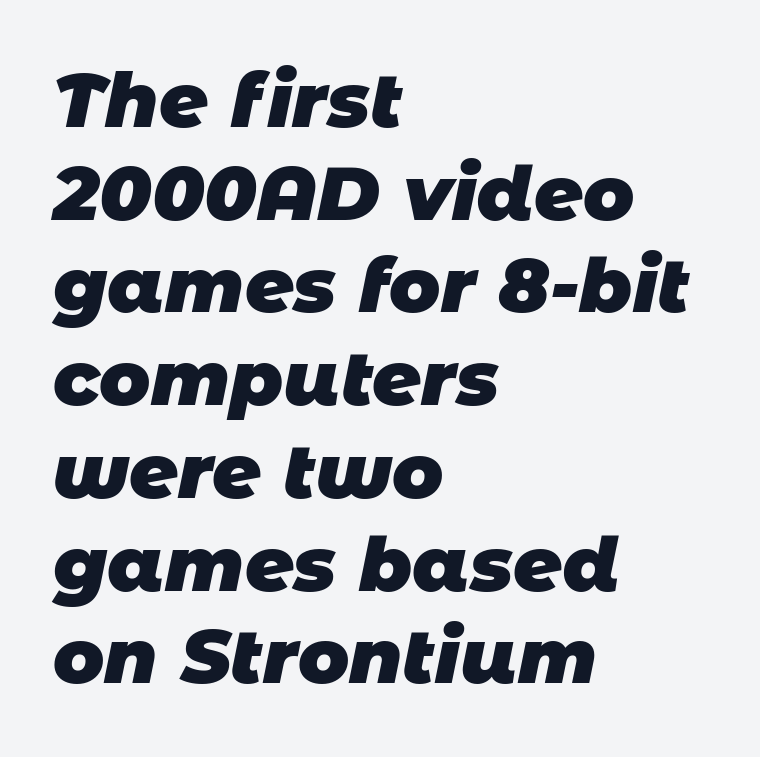
The image shows 76 px heavy sans-serif type; set left-aligned, line spacing 1.22x, normal letter spacing, not underlined; low stroke contrast and a large x-height.
